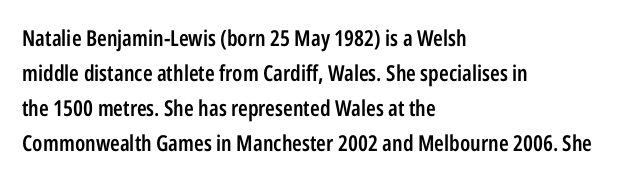
Q: Is the text bold? A: Semi-bold.
Q: Is the text italic (slanted)? A: No, it is upright.
Q: Is the text underlined? A: No.
Q: How is the paragraph aligned? A: Left-aligned.
Q: Is the spacing between letters normal or unusually wide? A: Normal.
Q: Is the spacing between lines tight, normal or loose? A: Normal.
